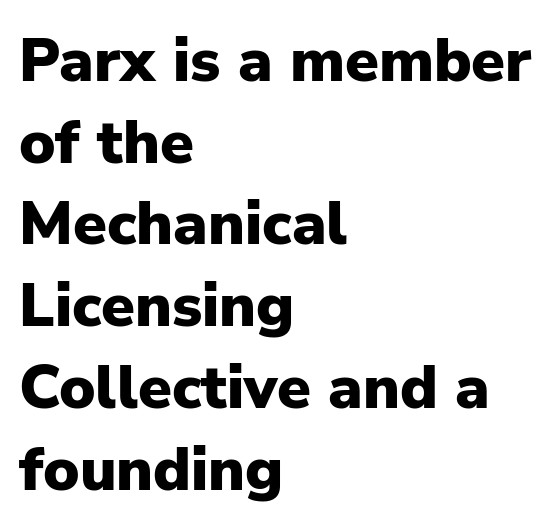
Line starts are locked; line ends wander. The designer left line spacing at the default. Do the letters lean? They stand straight. Is this a fixed-width face? No — the glyphs have proportional, varying widths.
